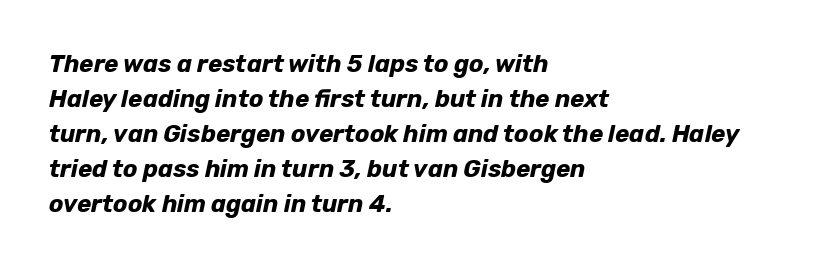
{"italic": "yes", "lean": "right", "slant_degrees": 12, "bold": "yes", "underline": "no", "align": "left", "line_spacing": "normal", "line_spacing_ratio": 1.46, "letter_spacing": "normal", "letter_spacing_em": 0.0, "glyph_px": 24}
